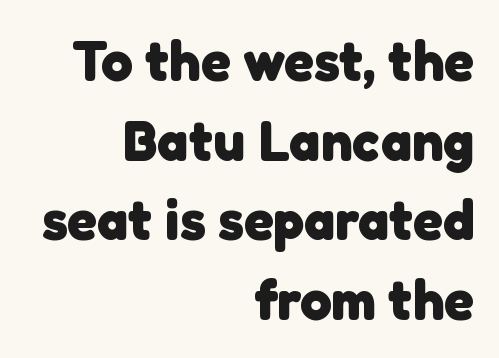
Compared with typical paragraphs, the rows here are spaced about the same. If you drew a ruler down the right edge, every line would touch it. Clear beneath every line of the passage. Words appear dense and cohesive because spacing is normal. To sum up the face: it is a sans, with no serifs. The passage shown is typed in a proportional face where columns would drift.
